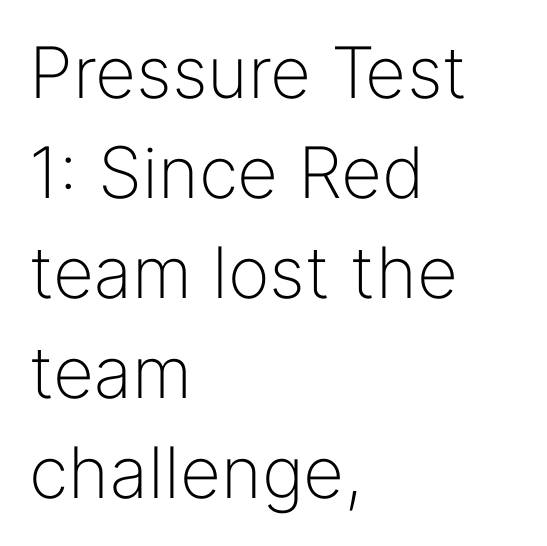
Q: Is the text bold? A: No.
Q: Is the text italic (slanted)? A: No, it is upright.
Q: Is the typeface a serif or a sans-serif typeface? A: Sans-serif.
Q: Is the text underlined? A: No.
Q: How is the paragraph aligned? A: Left-aligned.
Q: Is the spacing between letters normal or unusually wide? A: Normal.
Q: Is the spacing between lines tight, normal or loose? A: Normal.
Q: Width (condensed, normal, or wide)? A: Normal.
Q: Stroke contrast? A: Low.
Q: x-height? A: Medium.
Q: Monospaced? A: No.
